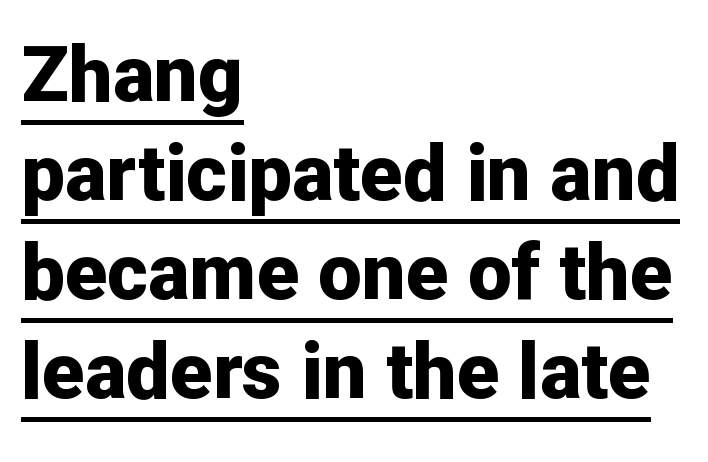
The designer left line spacing at the default. The face used here is a sans, in the tradition of grotesques and geometrics. The setting favours the left margin, as ordinary paragraphs usually do. Tracking value appears to be zero — textbook default spacing.
